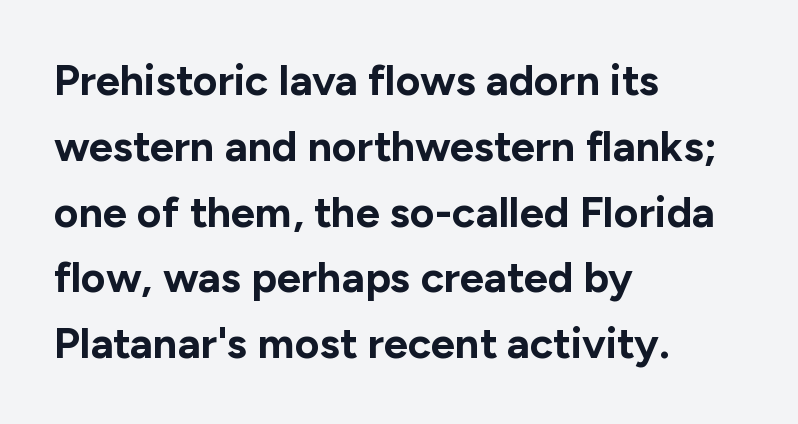
The image shows 43 px bold sans-serif type, upright; set left-aligned, normal line spacing (1.53x), normal letter spacing, not underlined; low stroke contrast and a medium x-height.
